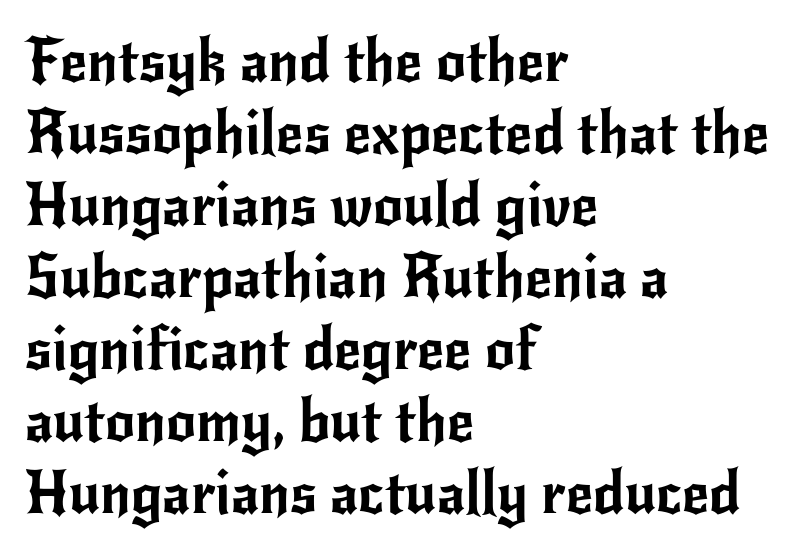
The image shows 59 px sans-serif type, upright; set left-aligned, line spacing 1.22x, normal letter spacing, not underlined; low stroke contrast and a small x-height.
